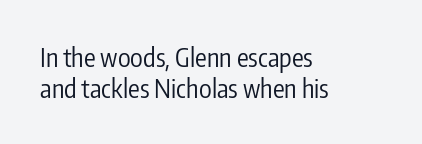
Honestly, there is no underline to notice here at all. Heft: none added — not bold. Characters follow at the spacing the type designer built in. Horizontal alignment here is leftward, the default for most running prose.
